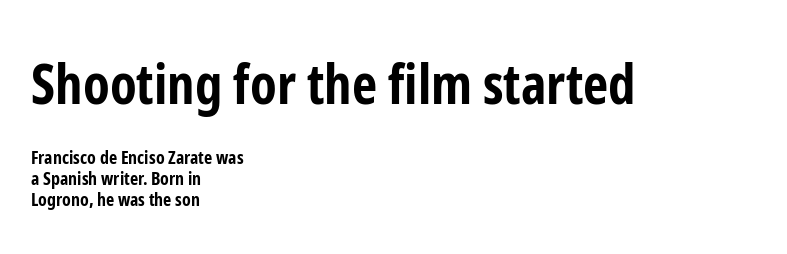
The image shows 55 px bold, condensed sans-serif type, upright; set left-aligned, line spacing 1.18x, normal letter spacing, not underlined; the first (top) block is 3.06x larger; low stroke contrast and a medium x-height.
